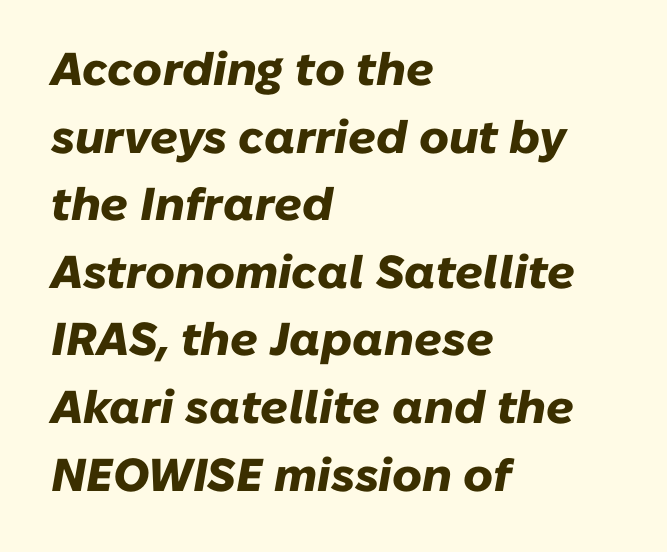
The image shows 46 px heavy type, italic (leaning right); set left-aligned, normal line spacing (1.47x), normal letter spacing, not underlined; low stroke contrast and a medium x-height.
